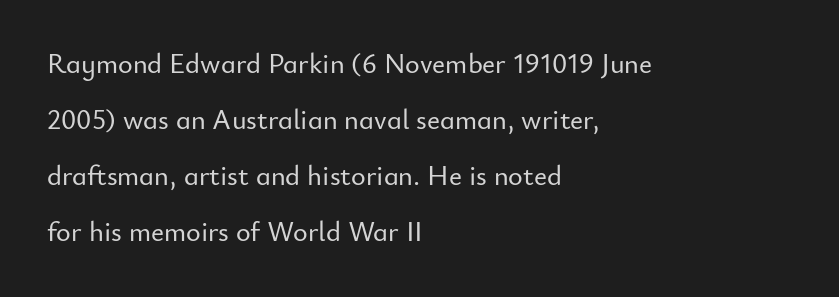
{"serif": "no", "italic": "no", "width": "normal", "stroke_contrast": "low", "x_height": "small", "monospaced": "no", "underline": "no", "align": "left", "line_spacing": "loose", "line_spacing_ratio": 2.0, "letter_spacing": "normal", "letter_spacing_em": 0.0, "glyph_px": 28}
